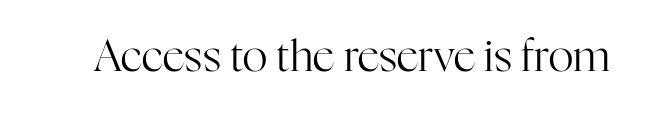
The passage shown is typed in a proportional face where columns would drift. Heft: none added — not bold. Unmarked baselines from the first word to the last. The passage shown is typeset with a serif family. Honestly, the letter spacing is just normal — you wouldn't notice it.
